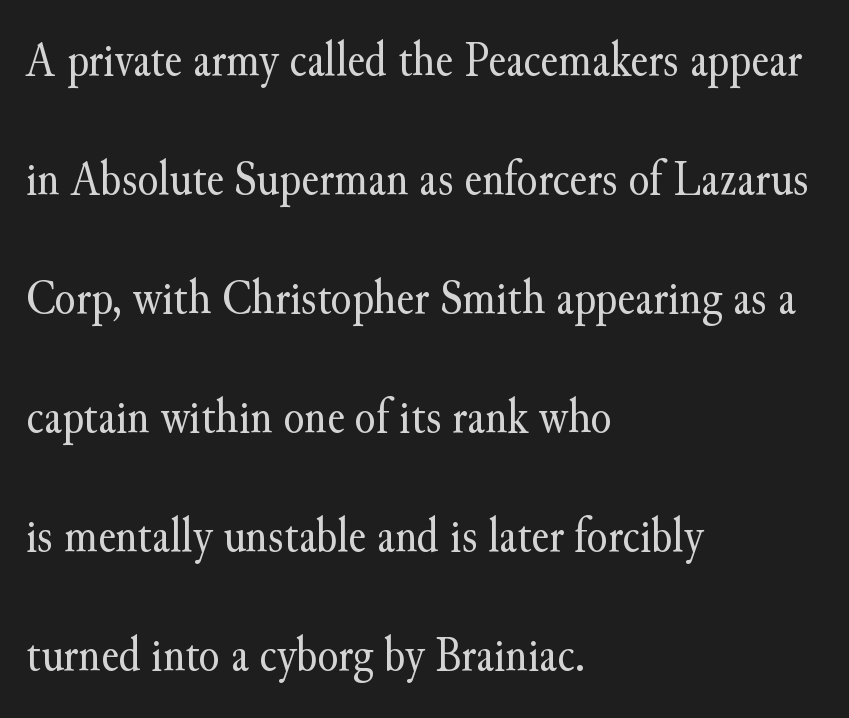
Tall strokes in this sample are plumb rather than angled. Font category for this specimen: serif. Weight class: somewhere from thin through regular. How would I describe the line gaps? Wide and relaxed.
